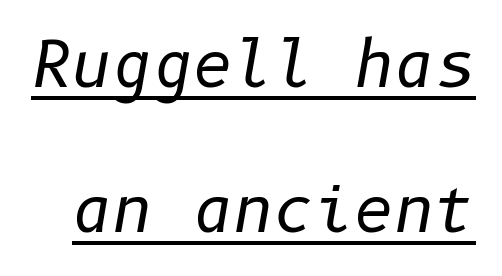
{"italic": "yes", "lean": "right", "slant_degrees": 10, "bold": "no", "weight": "regular", "width": "normal", "stroke_contrast": "low", "x_height": "medium", "underline": "yes", "line_spacing": "loose", "line_spacing_ratio": 2.34, "letter_spacing": "normal", "letter_spacing_em": 0.0, "glyph_px": 62}
